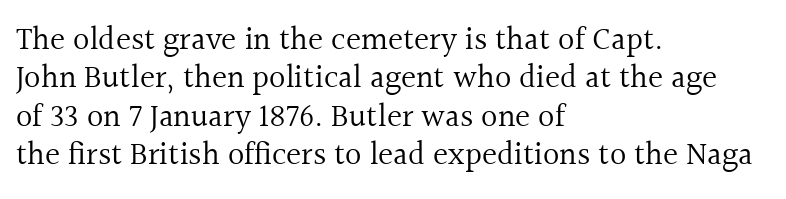
{"serif": "yes", "italic": "no", "bold": "no", "weight": "regular", "width": "normal", "x_height": "medium", "monospaced": "no", "underline": "no", "align": "left", "line_spacing_ratio": 1.2, "letter_spacing": "normal", "letter_spacing_em": 0.0, "glyph_px": 32}
